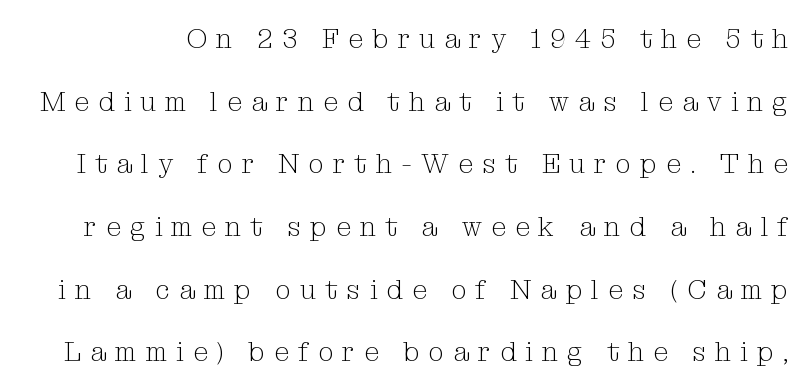
Q: Is the text bold? A: No.
Q: Is the text italic (slanted)? A: No, it is upright.
Q: Is the text underlined? A: No.
Q: Is the spacing between letters normal or unusually wide? A: Unusually wide.
Q: Is the spacing between lines tight, normal or loose? A: Loose.
